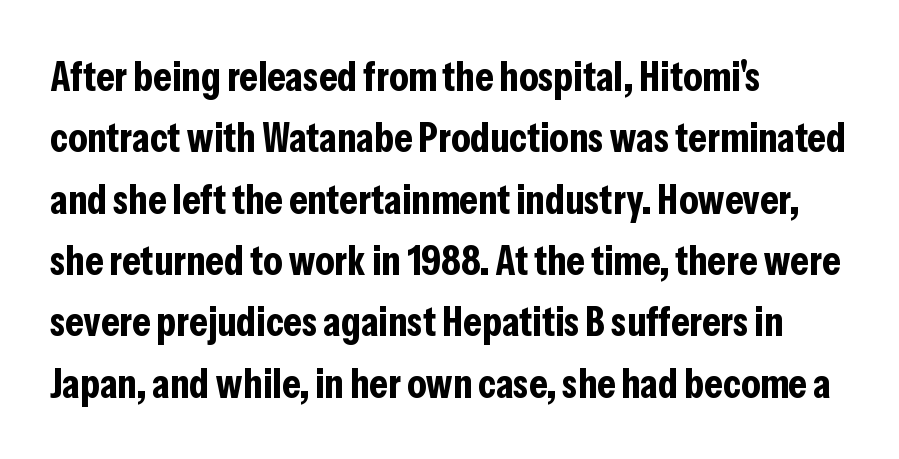
The lettering stays uniformly vertical, giving the passage a roman look. Each line starts at the same left margin while the right side varies. The vertical gap from one line to the next is medium. Each letter keeps its own natural width here, so spacing adapts to shape. Observe the ordinary spacing: letters are neighbours, not strangers. The rendering shows plain stroke endings on the letterforms — a sans-serif design.
